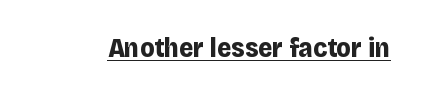
The image shows 27 px bold type, upright; set normal letter spacing, underlined.
